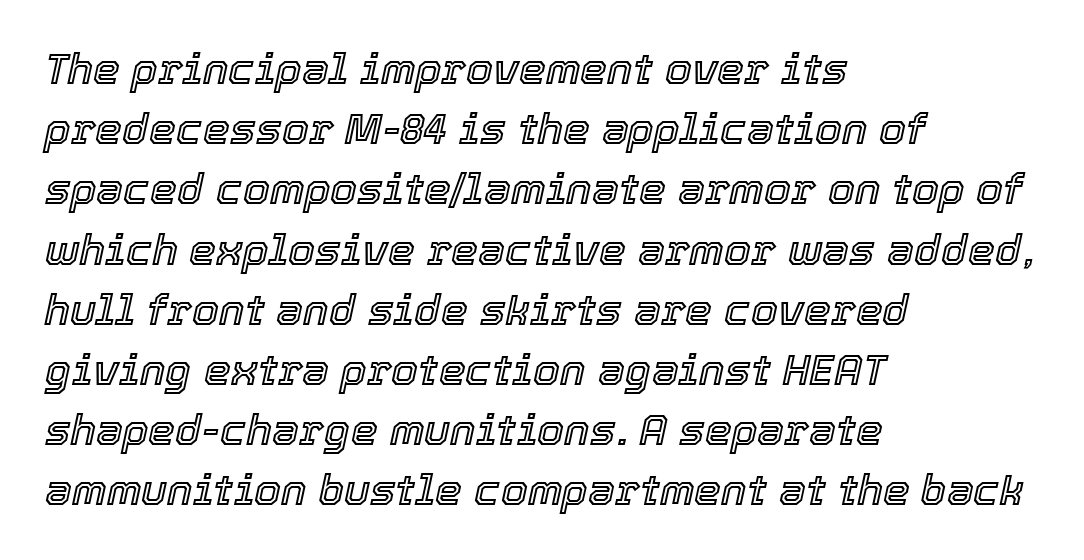
{"italic": "yes", "lean": "right", "slant_degrees": 12, "width": "normal", "x_height": "medium", "monospaced": "no", "underline": "no", "align": "left", "line_spacing": "normal", "line_spacing_ratio": 1.4, "letter_spacing": "normal", "letter_spacing_em": 0.0, "glyph_px": 43}
